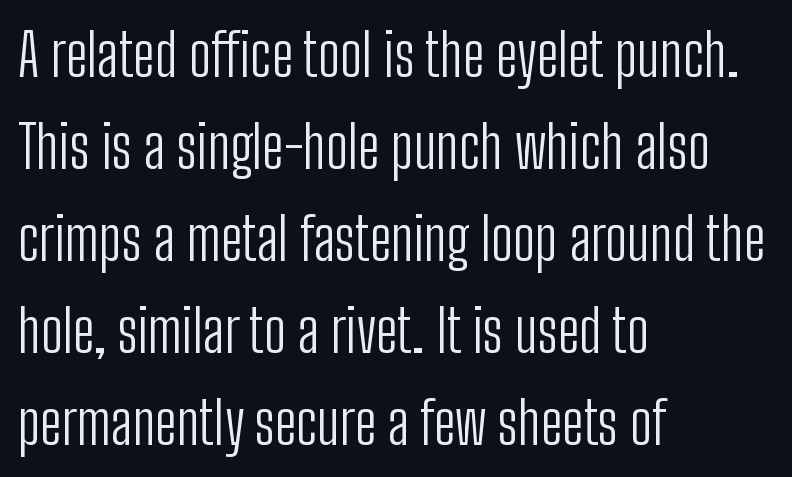
Q: Is the text bold? A: No.
Q: Is the text italic (slanted)? A: No, it is upright.
Q: Is the typeface a serif or a sans-serif typeface? A: Sans-serif.
Q: Is the text underlined? A: No.
Q: How is the paragraph aligned? A: Left-aligned.
Q: Is the spacing between letters normal or unusually wide? A: Normal.
Q: Is the spacing between lines tight, normal or loose? A: Normal.
Q: Width (condensed, normal, or wide)? A: Condensed.
Q: Stroke contrast? A: Low.
Q: x-height? A: Medium.
Q: Monospaced? A: No.
